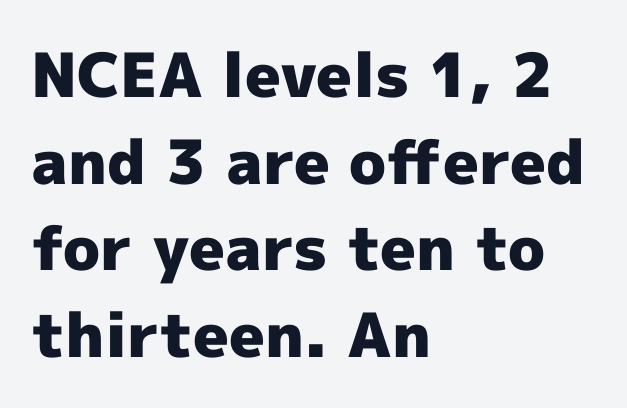
{"serif": "no", "italic": "no", "bold": "yes", "weight": "heavy", "width": "normal", "x_height": "medium", "monospaced": "no", "underline": "no", "align": "left", "line_spacing": "normal", "line_spacing_ratio": 1.42, "letter_spacing": "normal", "letter_spacing_em": 0.0, "glyph_px": 61}
